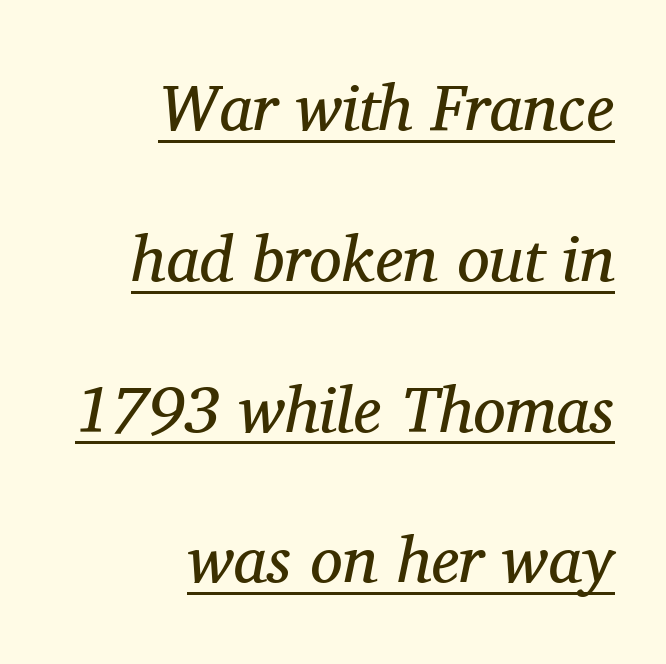
Think of a printed novel: that variable character pitch is what you see here. The glyphs look as if they've been sheared to an angle. What stands out about the letter spacing? Nothing — it is the standard amount. Summary of vertical rhythm: relaxed, with wide interline spacing.
